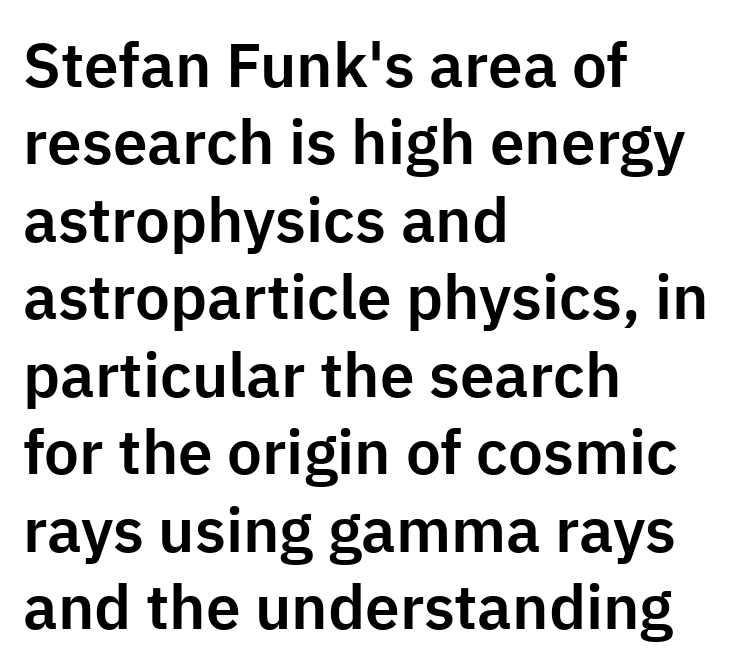
{"serif": "no", "italic": "no", "width": "normal", "stroke_contrast": "low", "x_height": "medium", "monospaced": "no", "underline": "no", "align": "left", "line_spacing": "normal", "line_spacing_ratio": 1.25, "letter_spacing": "normal", "letter_spacing_em": 0.0, "glyph_px": 62}
